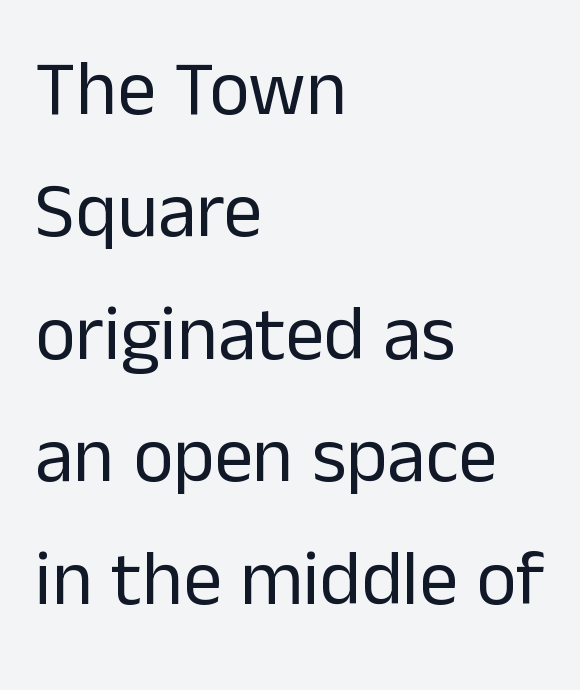
Every character sits straight up, as roman type does. Letters have the restrained weight of plain body copy at most. In terms of letterspacing, this is plain default setting. The paragraph shown leans on its left margin. Note: no serifs on the glyphs.
